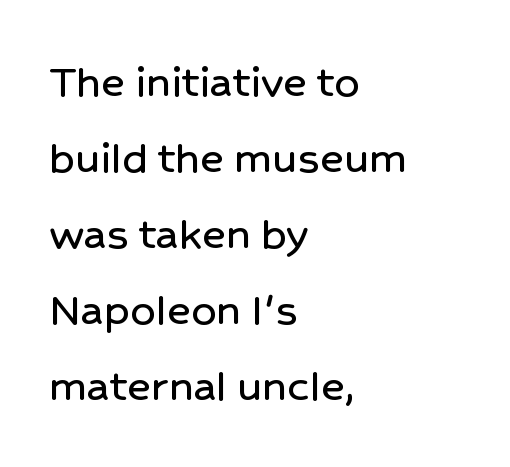
The image shows 50 px sans-serif type, upright; set left-aligned, normal line spacing (1.52x), normal letter spacing, not underlined; low stroke contrast and a medium x-height.
